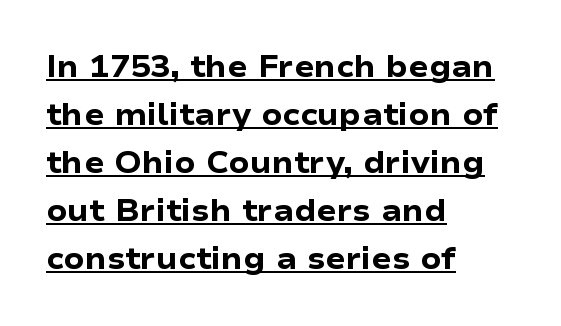
{"serif": "no", "italic": "no", "bold": "yes", "weight": "heavy", "width": "wide", "stroke_contrast": "low", "x_height": "medium", "monospaced": "no", "underline": "yes", "align": "left", "line_spacing": "normal", "line_spacing_ratio": 1.6, "letter_spacing": "normal", "letter_spacing_em": 0.0, "glyph_px": 30}
